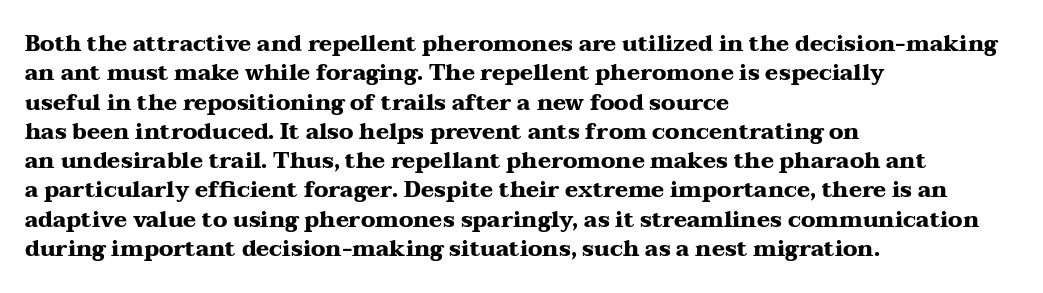
Q: Is the text bold? A: Yes.
Q: Is the text italic (slanted)? A: No, it is upright.
Q: Is the text underlined? A: No.
Q: How is the paragraph aligned? A: Left-aligned.
Q: Is the spacing between letters normal or unusually wide? A: Normal.
Q: Is the spacing between lines tight, normal or loose? A: Normal.
